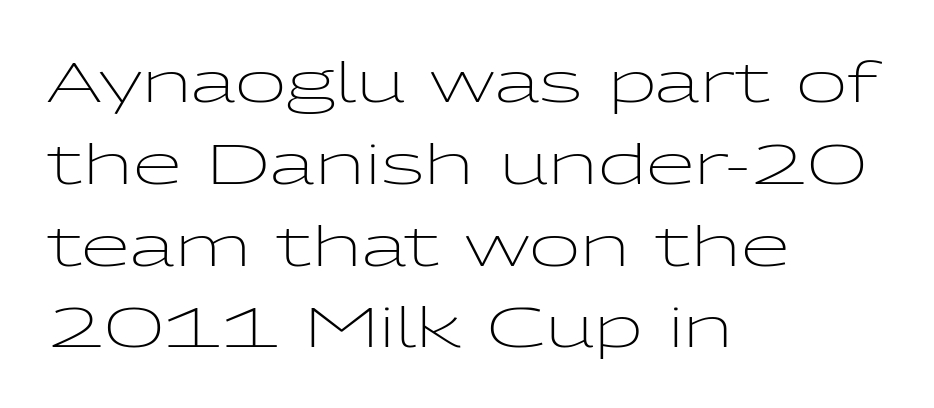
Q: Is the text bold? A: No.
Q: Is the text italic (slanted)? A: No, it is upright.
Q: Is the typeface a serif or a sans-serif typeface? A: Sans-serif.
Q: Is the text underlined? A: No.
Q: How is the paragraph aligned? A: Left-aligned.
Q: Is the spacing between letters normal or unusually wide? A: Normal.
Q: Is the spacing between lines tight, normal or loose? A: Normal.
Q: Width (condensed, normal, or wide)? A: Wide.
Q: Stroke contrast? A: Low.
Q: x-height? A: Medium.
Q: Monospaced? A: No.
